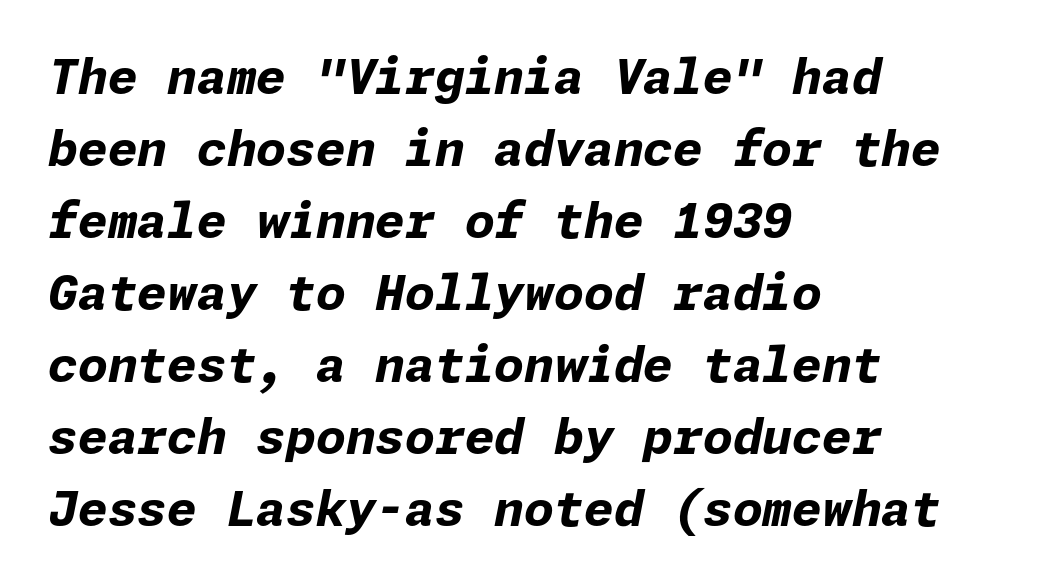
The image shows 48 px bold type, italic (leaning right); set left-aligned, normal line spacing (1.5x), normal letter spacing, not underlined; low stroke contrast and a medium x-height.
